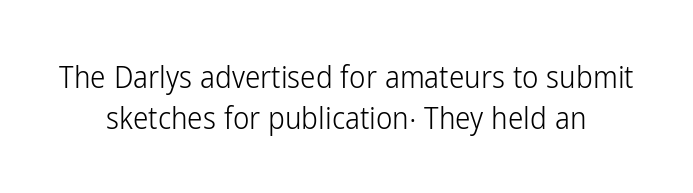
{"serif": "no", "italic": "no", "bold": "no", "weight": "light", "width": "condensed", "stroke_contrast": "low", "x_height": "medium", "monospaced": "no", "underline": "no", "align": "center", "line_spacing": "normal", "line_spacing_ratio": 1.32, "letter_spacing": "normal", "letter_spacing_em": 0.0, "glyph_px": 31}
